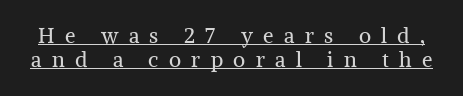
{"italic": "no", "bold": "no", "underline": "yes", "line_spacing": "tight", "line_spacing_ratio": 1.15, "letter_spacing": "wide", "letter_spacing_em": 0.49, "glyph_px": 21}
